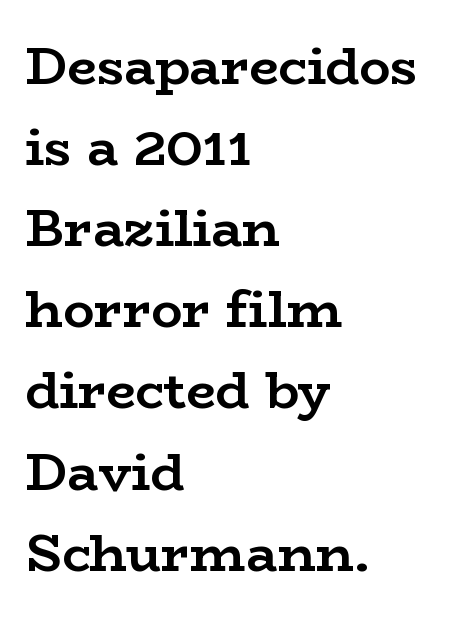
The image shows 52 px semibold, wide serif type, upright; set left-aligned, normal line spacing (1.56x), normal letter spacing, not underlined; low stroke contrast and a medium x-height.
